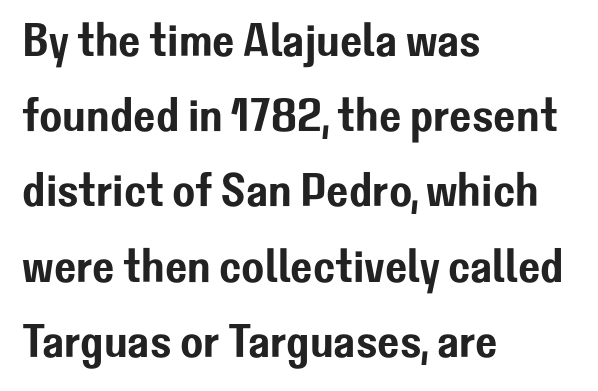
Only glyphs here, with clear space below each row. A typesetter would call this leading conventional body-copy spacing. This is roman type, the default non-slanted kind. Looks like regular typesetting: each glyph gets only the width it needs.
